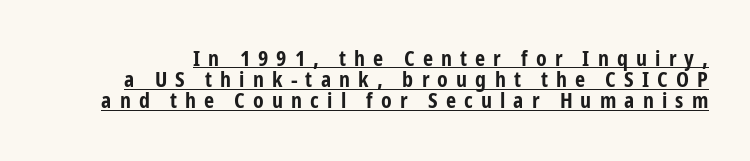
Q: Is the text bold? A: Yes.
Q: Is the text italic (slanted)? A: No, it is upright.
Q: Is the text underlined? A: Yes.
Q: Is the spacing between letters normal or unusually wide? A: Unusually wide.
Q: Is the spacing between lines tight, normal or loose? A: Tight.
